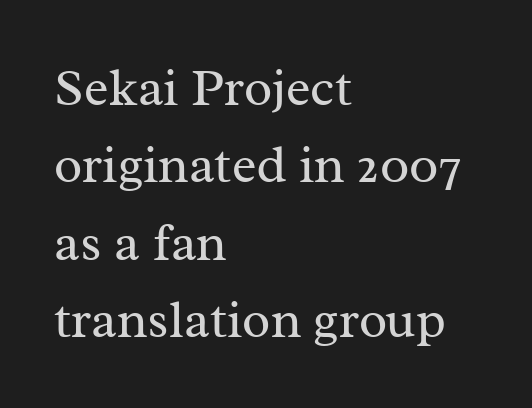
The image shows 52 px regular-weight serif type, upright; set left-aligned, normal line spacing (1.49x), normal letter spacing, not underlined; medium stroke contrast and a medium x-height.
